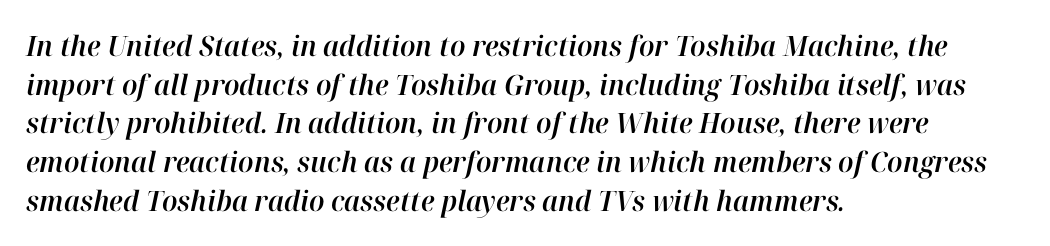
The image shows 28 px text type, italic (leaning right); set left-aligned, normal line spacing (1.38x), normal letter spacing, not underlined; high stroke contrast and a medium x-height.
